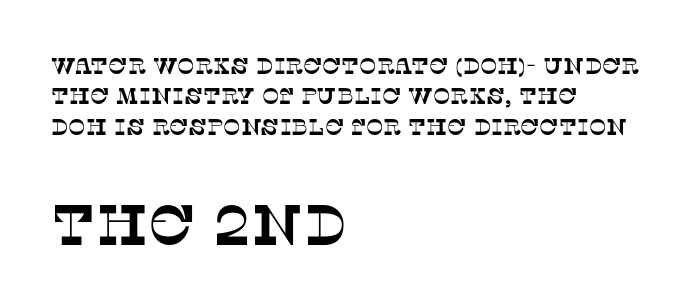
{"serif": "yes", "width": "normal", "stroke_contrast": "low", "x_height": "large", "monospaced": "no", "underline": "no", "align": "left", "line_spacing": "normal", "line_spacing_ratio": 1.32, "letter_spacing": "normal", "letter_spacing_em": 0.0, "larger_block": "second", "size_ratio": 2.48, "glyph_px": 57}
